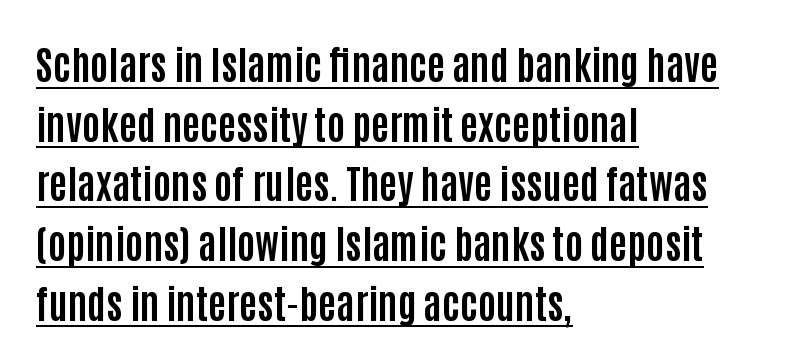
{"serif": "no", "italic": "no", "bold": "yes", "weight": "bold", "width": "condensed", "stroke_contrast": "low", "x_height": "large", "monospaced": "no", "underline": "yes", "align": "left", "line_spacing": "normal", "line_spacing_ratio": 1.53, "letter_spacing": "normal", "letter_spacing_em": 0.0, "glyph_px": 39}
